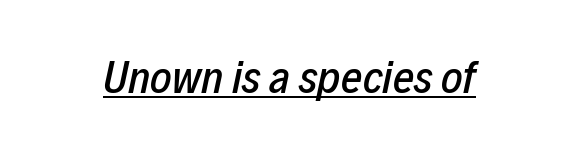
The image shows 46 px condensed type, italic (leaning right); set normal letter spacing, underlined; low stroke contrast and a medium x-height.
